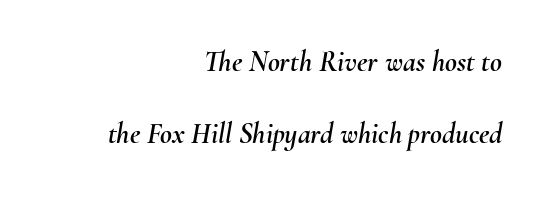
The image shows 29 px text type, italic (leaning right); set right-aligned, loose line spacing (2.5x), normal letter spacing, not underlined; medium stroke contrast and a small x-height.
